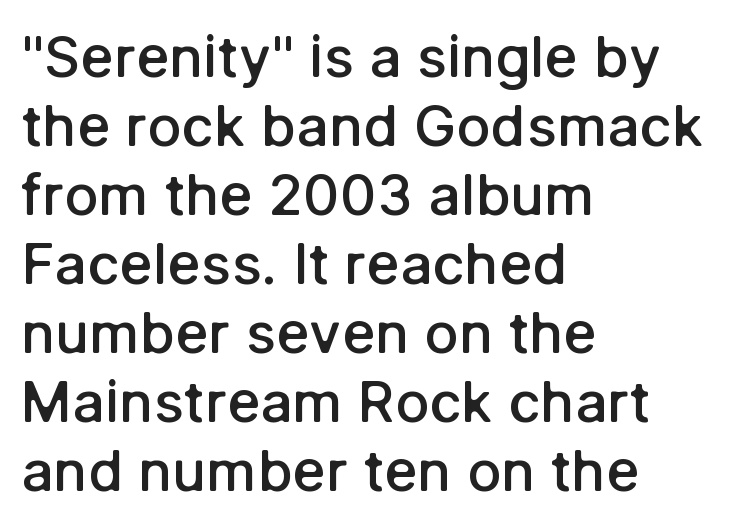
{"serif": "no", "italic": "no", "bold": "semi", "weight": "semibold", "width": "normal", "stroke_contrast": "low", "x_height": "medium", "monospaced": "no", "underline": "no", "align": "left", "line_spacing_ratio": 1.21, "letter_spacing": "normal", "letter_spacing_em": 0.0, "glyph_px": 57}
